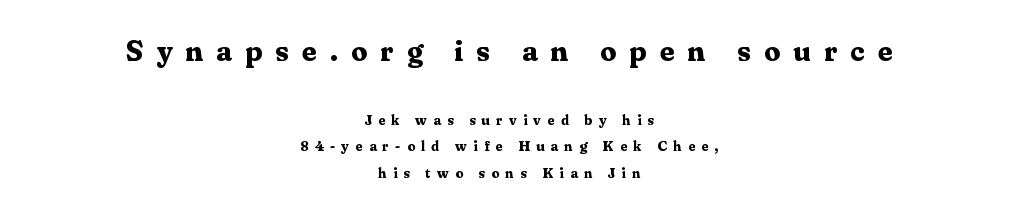
Q: Is the text bold? A: Yes.
Q: Is the text italic (slanted)? A: No, it is upright.
Q: Is the typeface a serif or a sans-serif typeface? A: Serif.
Q: Is the text underlined? A: No.
Q: How is the paragraph aligned? A: Centered.
Q: Is the spacing between letters normal or unusually wide? A: Unusually wide.
Q: Is the spacing between lines tight, normal or loose? A: Loose.
Q: Which block of text is set in a larger size, the first (top) or the second (bottom)? A: The first (top) one.
Q: Width (condensed, normal, or wide)? A: Normal.
Q: Stroke contrast? A: Medium.
Q: x-height? A: Medium.
Q: Monospaced? A: No.
